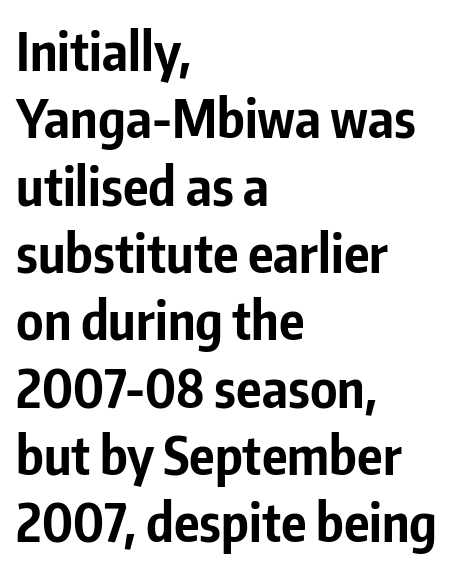
The image shows 53 px bold, condensed sans-serif type, upright; set left-aligned, normal line spacing (1.27x), normal letter spacing, not underlined; low stroke contrast and a medium x-height.
